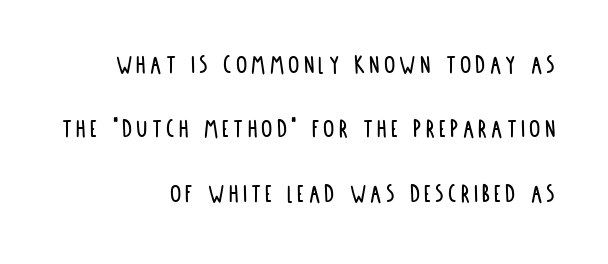
{"serif": "no", "italic": "no", "width": "condensed", "stroke_contrast": "low", "x_height": "large", "monospaced": "no", "underline": "no", "align": "right", "line_spacing": "loose", "line_spacing_ratio": 2.3, "glyph_px": 28}
